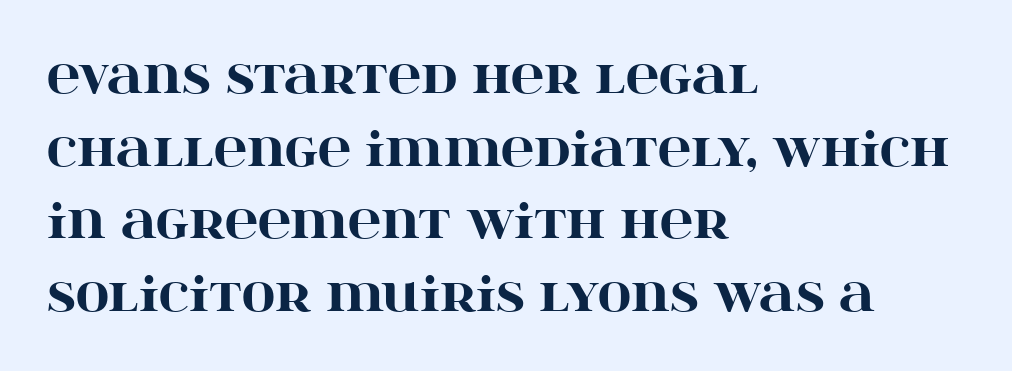
Q: Is the text bold? A: Yes.
Q: Is the text italic (slanted)? A: No, it is upright.
Q: Is the typeface a serif or a sans-serif typeface? A: Serif.
Q: Is the text underlined? A: No.
Q: How is the paragraph aligned? A: Left-aligned.
Q: Is the spacing between letters normal or unusually wide? A: Normal.
Q: Is the spacing between lines tight, normal or loose? A: Normal.
Q: Width (condensed, normal, or wide)? A: Wide.
Q: Stroke contrast? A: High.
Q: x-height? A: Large.
Q: Monospaced? A: No.
